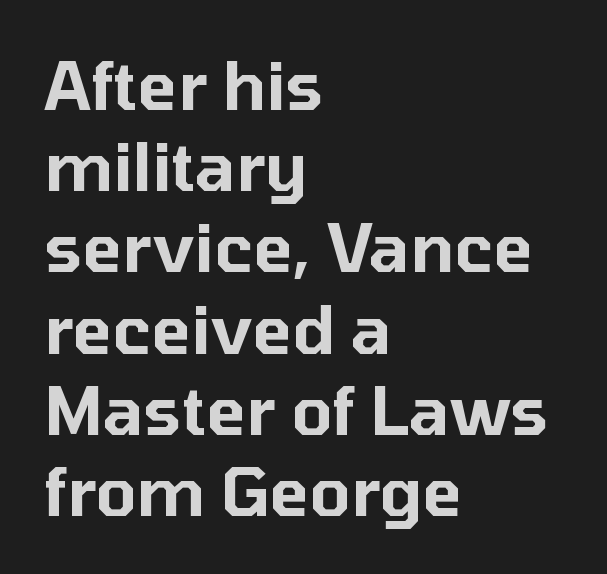
{"serif": "no", "italic": "no", "width": "normal", "stroke_contrast": "low", "x_height": "medium", "monospaced": "no", "underline": "no", "align": "left", "line_spacing_ratio": 1.23, "letter_spacing": "normal", "letter_spacing_em": 0.0, "glyph_px": 66}
